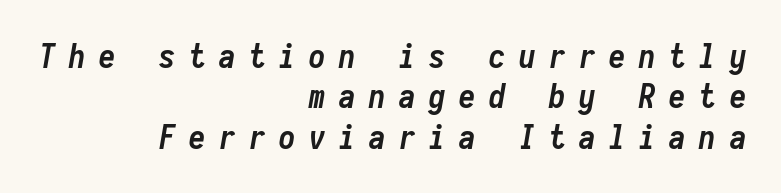
{"italic": "yes", "lean": "right", "slant_degrees": 10, "bold": "yes", "weight": "semibold", "width": "condensed", "stroke_contrast": "low", "x_height": "medium", "monospaced": "yes", "underline": "no", "align": "right", "line_spacing_ratio": 1.22, "letter_spacing": "wide", "letter_spacing_em": 0.41, "glyph_px": 33}
